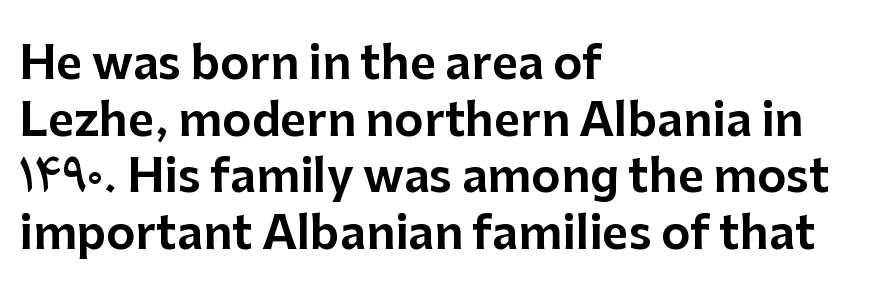
{"serif": "no", "italic": "no", "width": "normal", "stroke_contrast": "low", "x_height": "medium", "monospaced": "no", "underline": "no", "align": "left", "line_spacing": "normal", "line_spacing_ratio": 1.26, "letter_spacing": "normal", "letter_spacing_em": 0.0, "glyph_px": 45}
